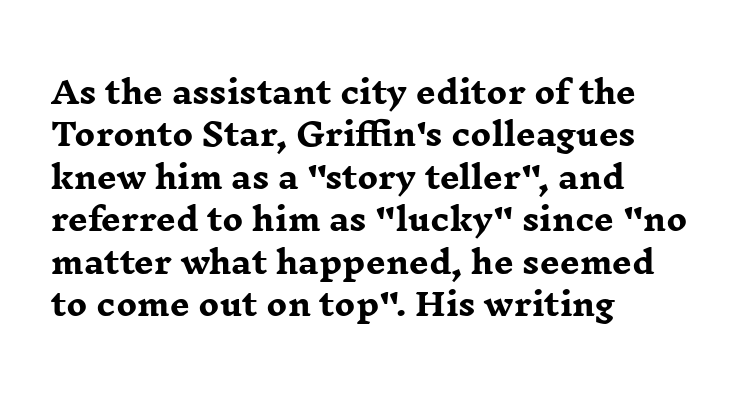
The image shows 31 px heavy, wide serif type, upright; set left-aligned, normal line spacing (1.37x), normal letter spacing, not underlined; low stroke contrast and a medium x-height.
